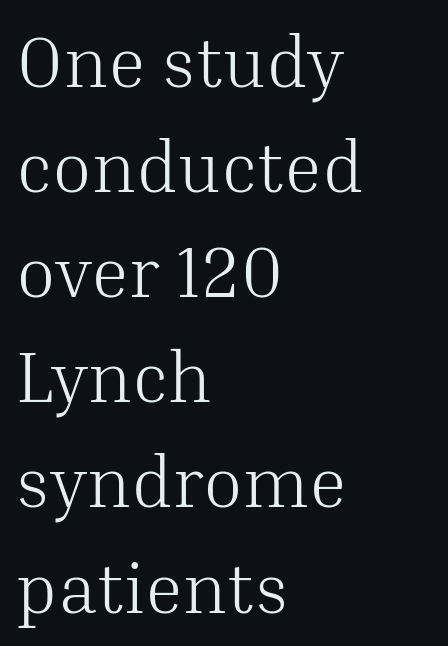
The image shows 72 px light serif type, upright; set left-aligned, normal line spacing (1.46x), normal letter spacing, not underlined; medium stroke contrast and a medium x-height.
